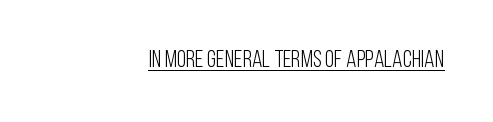
Tall strokes in this sample are plumb rather than angled. On a weight scale, this lands at 450 or below. In terms of letterspacing, this is plain default setting. A baseline rule has been typeset under these characters.
